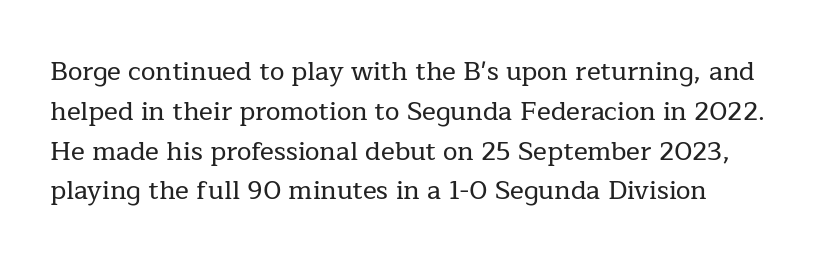
Q: Is the text italic (slanted)? A: No, it is upright.
Q: Is the text underlined? A: No.
Q: Is the spacing between letters normal or unusually wide? A: Normal.
Q: Is the spacing between lines tight, normal or loose? A: Normal.
